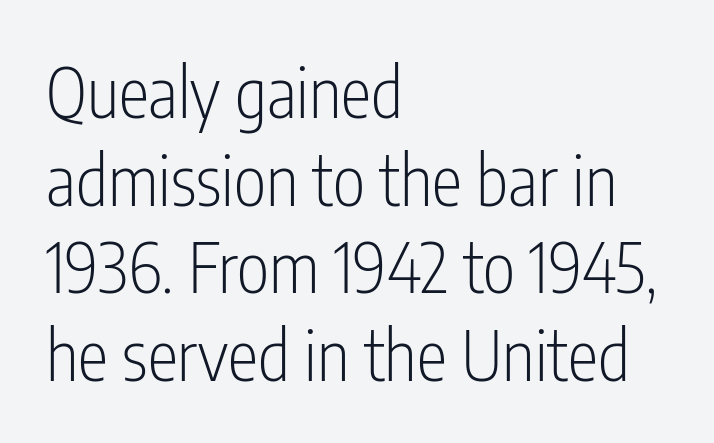
Q: Is the text bold? A: No.
Q: Is the text italic (slanted)? A: No, it is upright.
Q: Is the typeface a serif or a sans-serif typeface? A: Sans-serif.
Q: Is the text underlined? A: No.
Q: How is the paragraph aligned? A: Left-aligned.
Q: Is the spacing between letters normal or unusually wide? A: Normal.
Q: Is the spacing between lines tight, normal or loose? A: Normal.
Q: Width (condensed, normal, or wide)? A: Condensed.
Q: Stroke contrast? A: Low.
Q: x-height? A: Medium.
Q: Monospaced? A: No.
